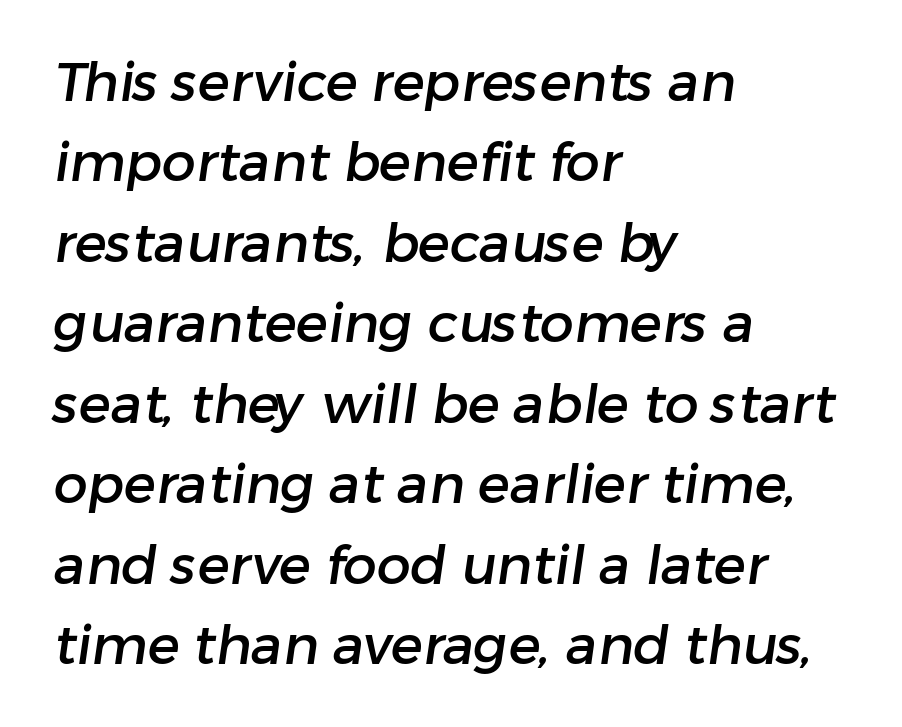
Serifs: no, the terminals of the letterforms are clean. A typesetter would call this proportional, since set widths differ per character. The ragged edge is on the right, which tells us the setting is flush left. This sample keeps an unexceptional amount of space between lines. Clear beneath every line of the passage.
